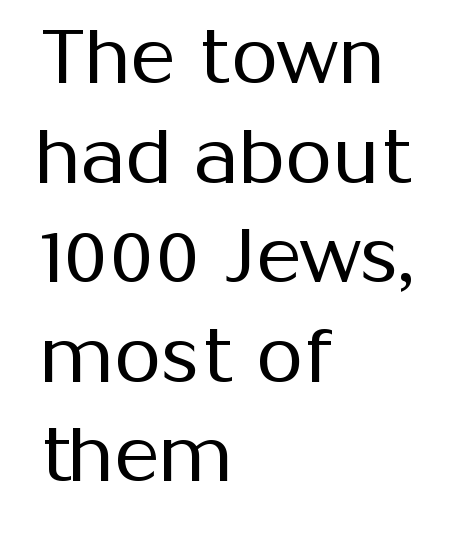
The image shows 76 px regular-weight sans-serif type, upright; set left-aligned, normal line spacing (1.31x), normal letter spacing, not underlined; medium stroke contrast and a medium x-height.
